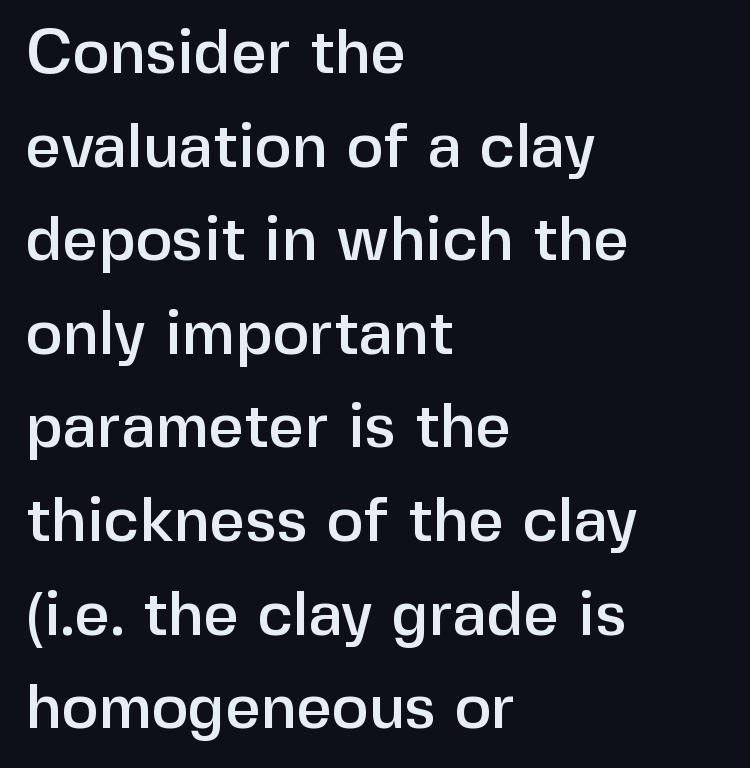
Letterform terminals end flat and unadorned throughout the passage. No italicization has been applied; the sample stays upright. Vertical spacing — default. Horizontal alignment here is leftward, the default for most running prose. Just letters on the line, the space beneath them empty. The face used here is proportionally spaced, like ordinary book or web type.
